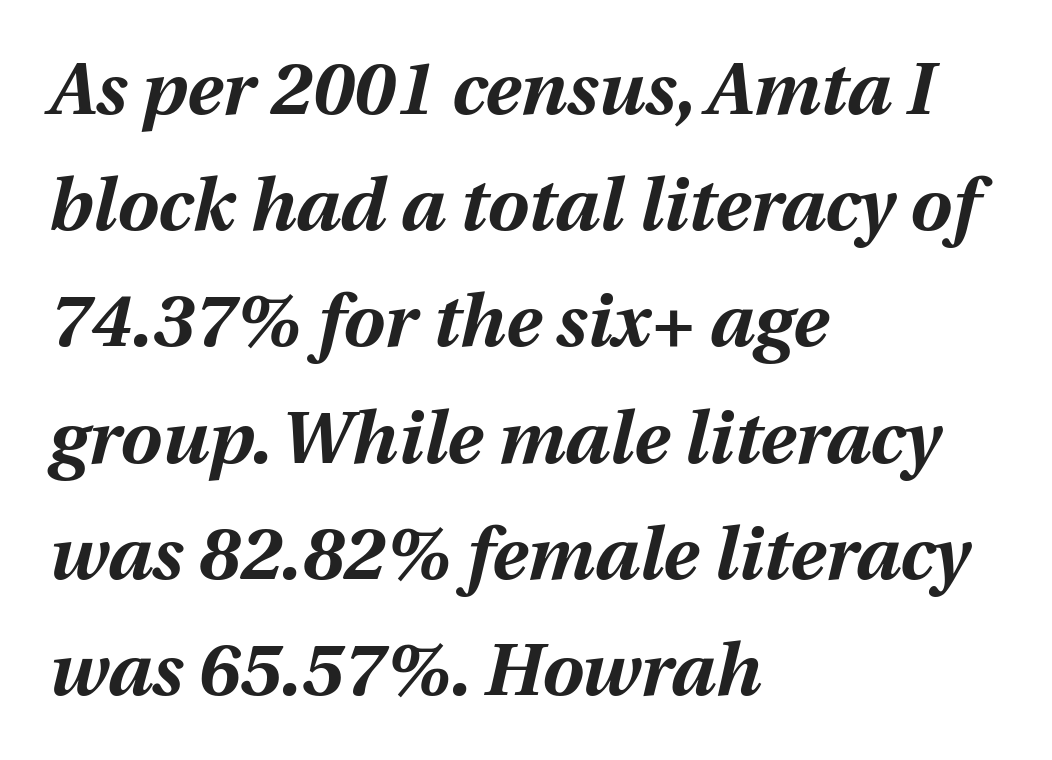
Q: Is the text bold? A: Yes.
Q: Is the text italic (slanted)? A: Yes, it leans right by about 12 degrees.
Q: Is the text underlined? A: No.
Q: How is the paragraph aligned? A: Left-aligned.
Q: Is the spacing between letters normal or unusually wide? A: Normal.
Q: Is the spacing between lines tight, normal or loose? A: Normal.
Q: Width (condensed, normal, or wide)? A: Normal.
Q: Stroke contrast? A: Medium.
Q: x-height? A: Medium.
Q: Monospaced? A: No.
